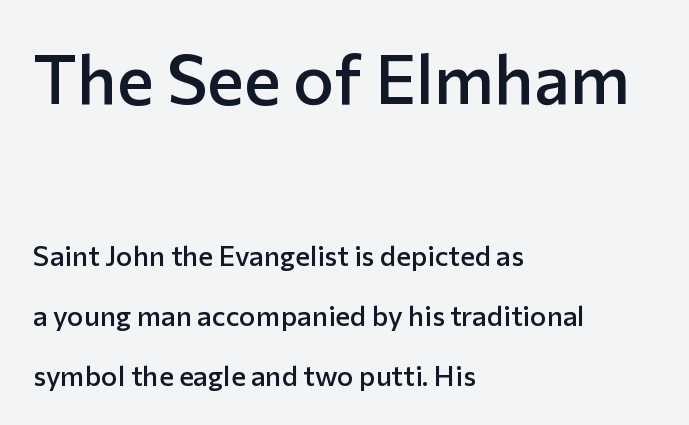
{"serif": "no", "italic": "no", "bold": "semi", "weight": "semibold", "width": "normal", "stroke_contrast": "low", "x_height": "medium", "monospaced": "no", "underline": "no", "align": "left", "line_spacing": "loose", "line_spacing_ratio": 2.15, "letter_spacing": "normal", "letter_spacing_em": 0.0, "larger_block": "first", "size_ratio": 2.46, "glyph_px": 69}
